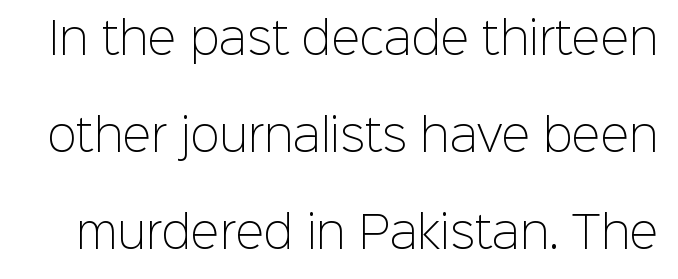
The image shows 43 px light sans-serif type, upright; set loose line spacing (2.26x), normal letter spacing, not underlined; low stroke contrast and a medium x-height.
